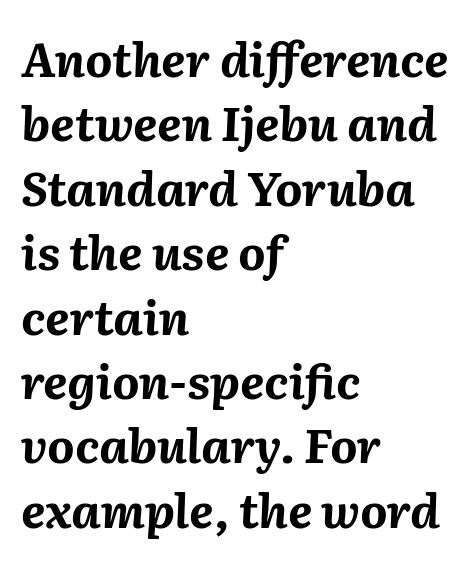
The image shows 47 px bold type, italic (leaning right); set left-aligned, normal line spacing (1.37x), normal letter spacing, not underlined; medium stroke contrast and a medium x-height.
